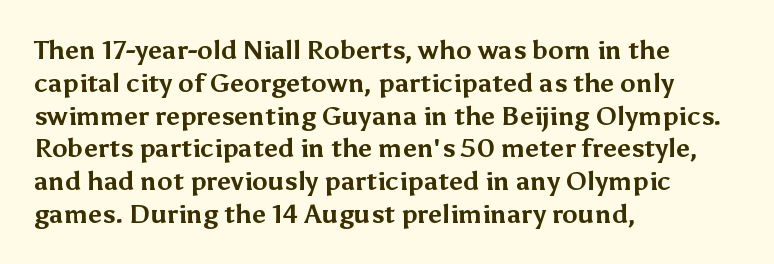
The image shows 26 px bold type, upright; set left-aligned, normal line spacing (1.26x), normal letter spacing, not underlined.
